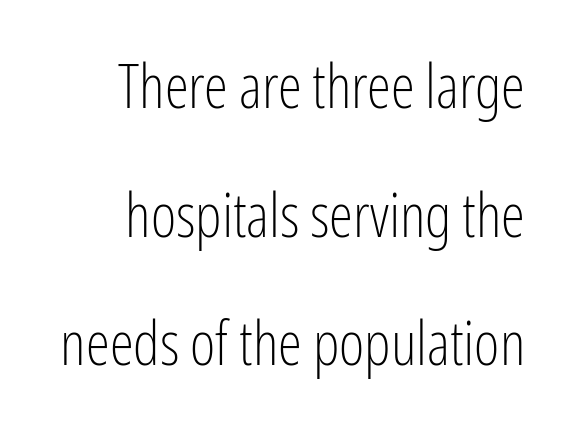
The image shows 61 px light, condensed sans-serif type, upright; set loose line spacing (2.11x), normal letter spacing, not underlined; low stroke contrast and a medium x-height.
